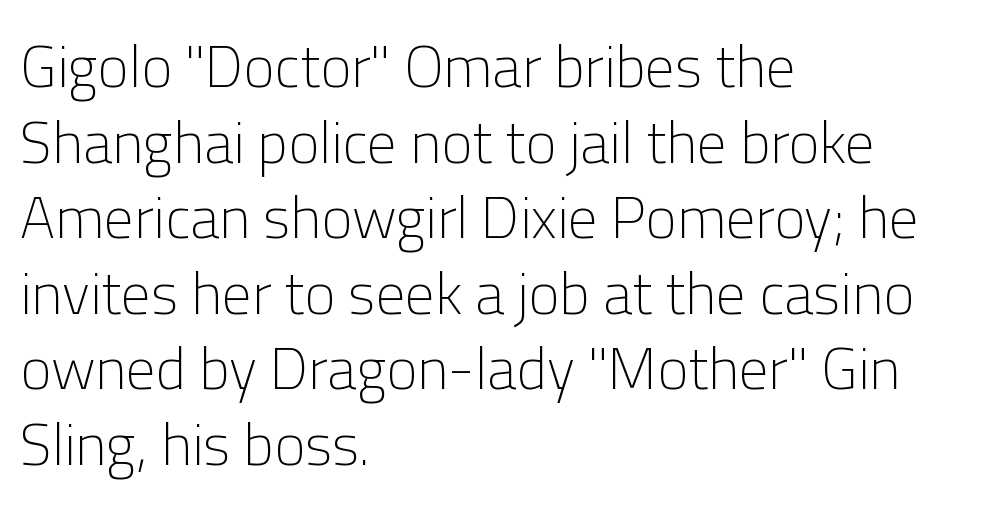
The image shows 59 px light sans-serif type, upright; set left-aligned, normal line spacing (1.28x), normal letter spacing, not underlined; low stroke contrast and a medium x-height.
